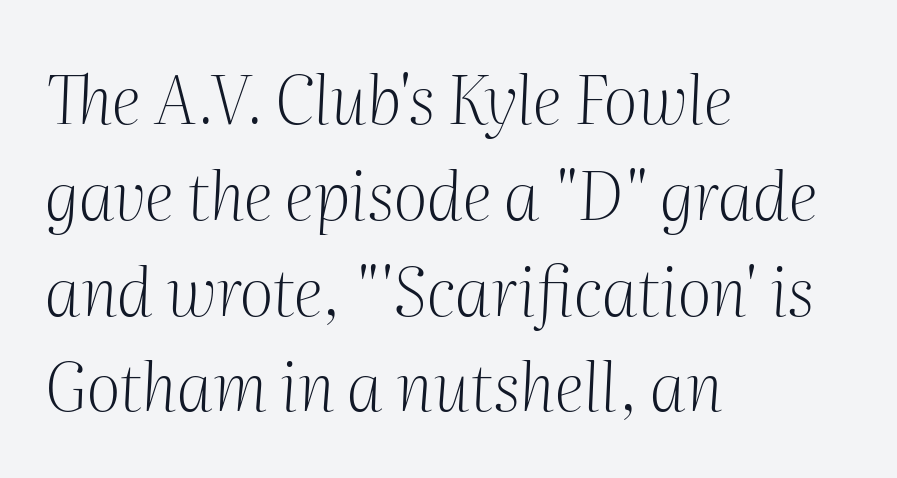
Q: Is the text bold? A: No.
Q: Is the text italic (slanted)? A: Yes, it leans right by about 2 degrees.
Q: Is the typeface a serif or a sans-serif typeface? A: Serif.
Q: Is the text underlined? A: No.
Q: How is the paragraph aligned? A: Left-aligned.
Q: Is the spacing between letters normal or unusually wide? A: Normal.
Q: Is the spacing between lines tight, normal or loose? A: Normal.
Q: Width (condensed, normal, or wide)? A: Normal.
Q: Stroke contrast? A: Medium.
Q: x-height? A: Medium.
Q: Monospaced? A: No.
